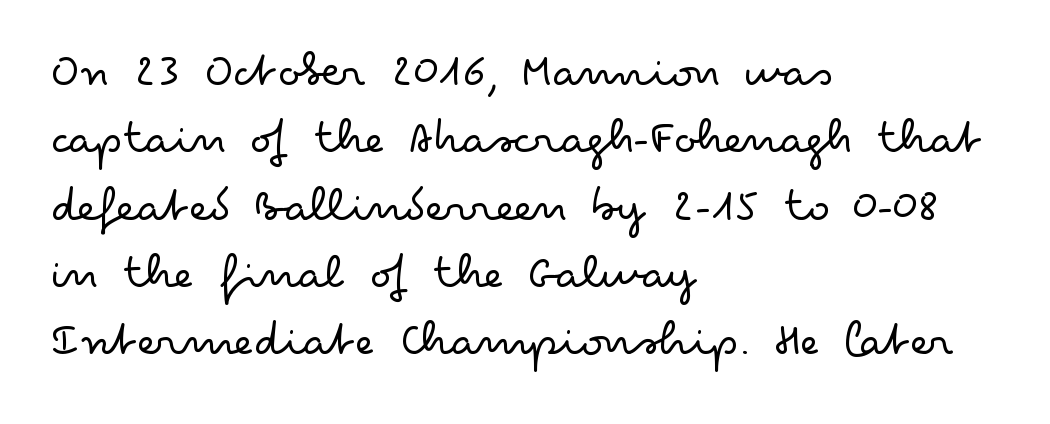
Q: Is the text bold? A: No.
Q: Is the text italic (slanted)? A: No, it is upright.
Q: Is the typeface a serif or a sans-serif typeface? A: Sans-serif.
Q: Is the text underlined? A: No.
Q: How is the paragraph aligned? A: Left-aligned.
Q: Is the spacing between letters normal or unusually wide? A: Normal.
Q: Is the spacing between lines tight, normal or loose? A: Normal.
Q: Width (condensed, normal, or wide)? A: Wide.
Q: Stroke contrast? A: Low.
Q: x-height? A: Small.
Q: Monospaced? A: No.
